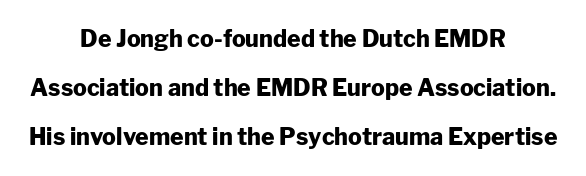
Q: Is the text bold? A: Yes.
Q: Is the text italic (slanted)? A: No, it is upright.
Q: Is the text underlined? A: No.
Q: How is the paragraph aligned? A: Centered.
Q: Is the spacing between letters normal or unusually wide? A: Normal.
Q: Is the spacing between lines tight, normal or loose? A: Loose.
